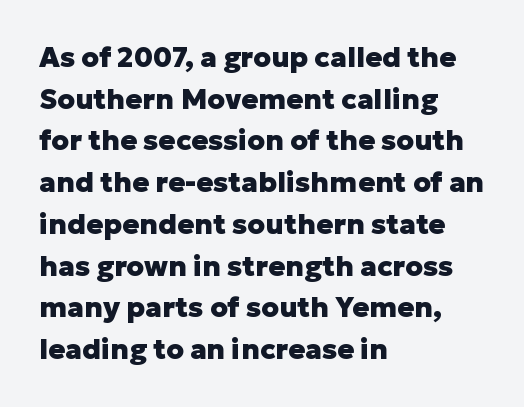
Layout note: lines flush left. Underline: absent. Does the lettering tilt? It doesn't — this is upright. The letters are bold, with thick, heavy strokes. Quick note: interline space is typical. The text was rendered using a sans face with plain stroke endings.
